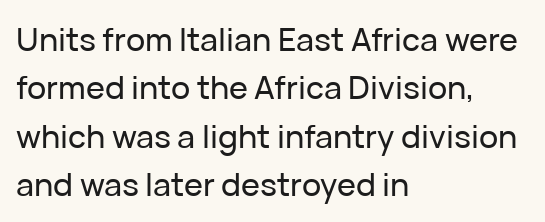
The image shows 32 px sans-serif type, upright; set left-aligned, normal line spacing (1.51x), normal letter spacing, not underlined; low stroke contrast and a medium x-height.
